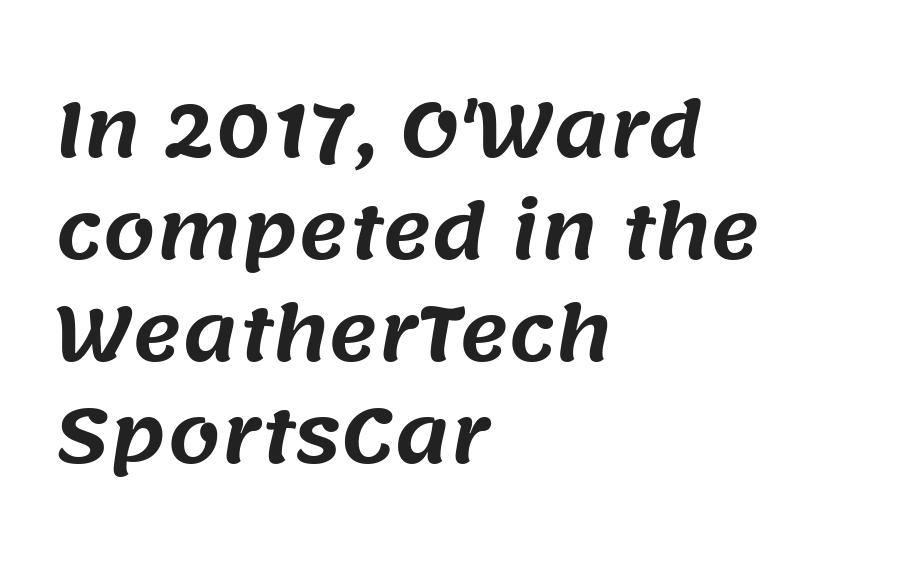
{"serif": "no", "width": "normal", "stroke_contrast": "medium", "x_height": "large", "monospaced": "no", "underline": "no", "align": "left", "line_spacing": "normal", "line_spacing_ratio": 1.36, "letter_spacing": "normal", "letter_spacing_em": 0.0, "glyph_px": 75}
